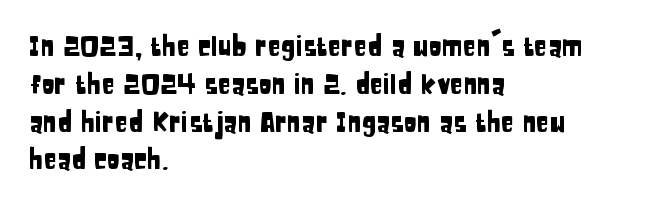
Q: Is the text italic (slanted)? A: No, it is upright.
Q: Is the text underlined? A: No.
Q: How is the paragraph aligned? A: Left-aligned.
Q: Is the spacing between letters normal or unusually wide? A: Normal.
Q: Is the spacing between lines tight, normal or loose? A: Normal.
